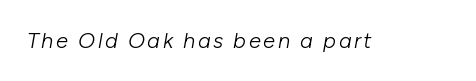
Stem width sits at or under what a default text font uses. Decoration check: the copy has no underline. Rendered with sloped, italic letterforms.
